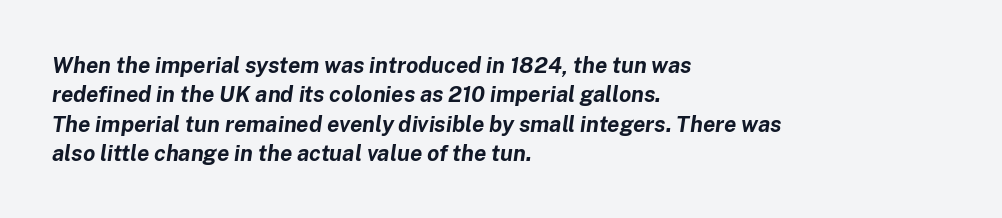
Q: Is the text bold? A: Yes.
Q: Is the text italic (slanted)? A: Yes, it leans right by about 8 degrees.
Q: Is the text underlined? A: No.
Q: How is the paragraph aligned? A: Left-aligned.
Q: Is the spacing between letters normal or unusually wide? A: Normal.
Q: Is the spacing between lines tight, normal or loose? A: Normal.
